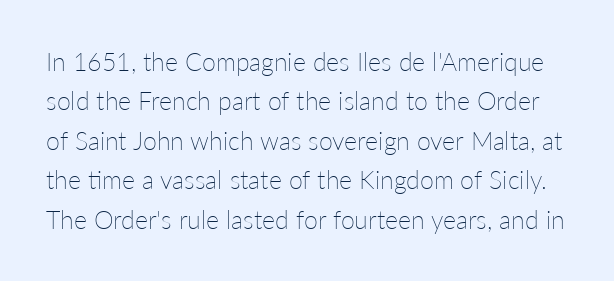
The image shows 25 px text type, upright; set normal line spacing (1.58x), normal letter spacing, not underlined.
